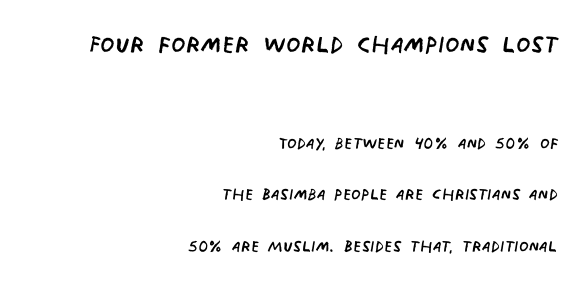
The image shows 33 px regular-weight, condensed sans-serif type; set right-aligned, loose line spacing (2.34x), normal letter spacing, not underlined; the first (top) block is 1.5x larger; low stroke contrast and a large x-height.
